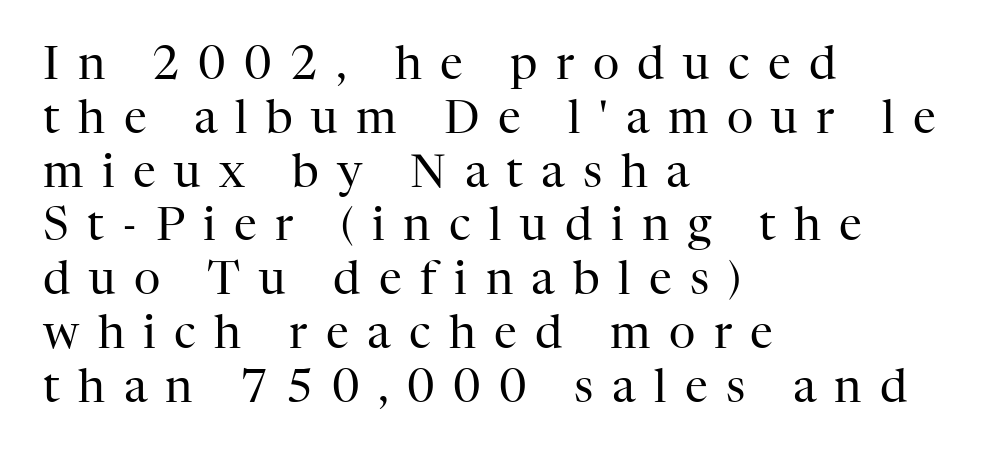
The image shows 46 px regular-weight serif type, upright; set left-aligned, line spacing 1.17x, unusually wide letter spacing (+0.4 em), not underlined; high stroke contrast and a medium x-height.
